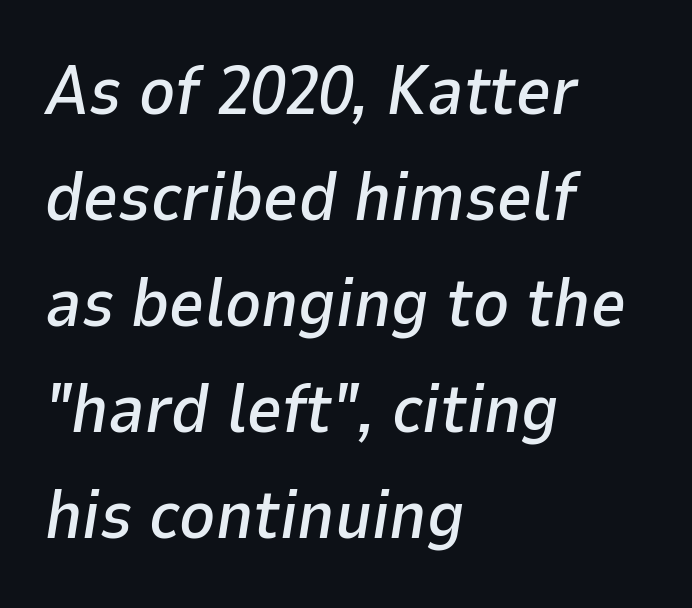
One-word summary of the alignment: left. The line texture is even and compact thanks to regular tracking. The leading is moderate, giving the passage an even texture. Designer's note — italics engaged.
